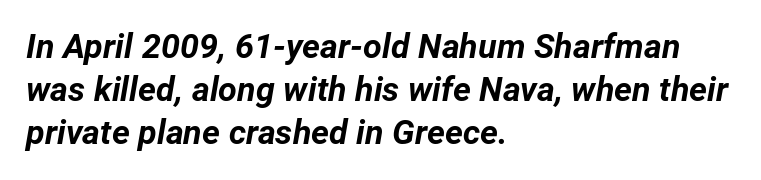
Q: Is the text bold? A: Yes.
Q: Is the text italic (slanted)? A: Yes, it leans right by about 12 degrees.
Q: Is the text underlined? A: No.
Q: How is the paragraph aligned? A: Left-aligned.
Q: Is the spacing between letters normal or unusually wide? A: Normal.
Q: Is the spacing between lines tight, normal or loose? A: Normal.
Q: Width (condensed, normal, or wide)? A: Normal.
Q: Stroke contrast? A: Low.
Q: x-height? A: Medium.
Q: Monospaced? A: No.
